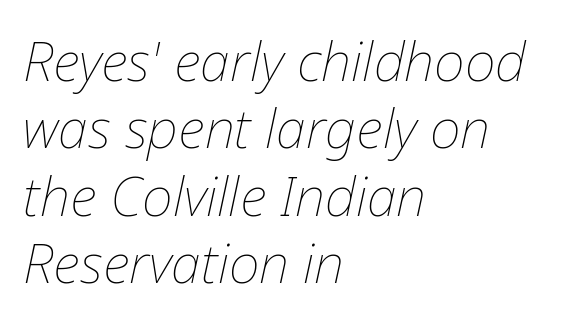
{"italic": "yes", "lean": "right", "slant_degrees": 12, "bold": "no", "weight": "thin", "width": "normal", "stroke_contrast": "low", "x_height": "medium", "monospaced": "no", "underline": "no", "align": "left", "line_spacing": "normal", "line_spacing_ratio": 1.25, "letter_spacing": "normal", "letter_spacing_em": 0.0, "glyph_px": 54}
